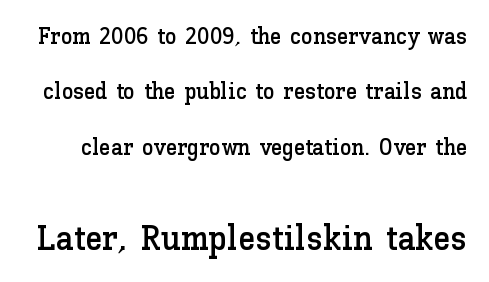
{"italic": "no", "width": "normal", "stroke_contrast": "low", "x_height": "medium", "monospaced": "no", "underline": "no", "line_spacing": "loose", "line_spacing_ratio": 2.41, "letter_spacing": "normal", "letter_spacing_em": 0.0, "larger_block": "second", "size_ratio": 1.52, "glyph_px": 35}
